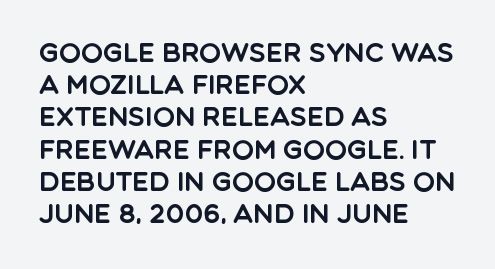
{"italic": "no", "underline": "no", "align": "left", "line_spacing_ratio": 1.24, "letter_spacing": "normal", "letter_spacing_em": 0.0, "glyph_px": 26}
